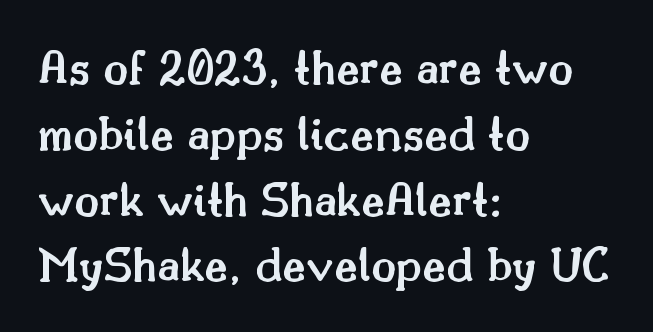
Q: Is the text bold? A: Semi-bold.
Q: Is the text italic (slanted)? A: No, it is upright.
Q: Is the typeface a serif or a sans-serif typeface? A: Serif.
Q: Is the text underlined? A: No.
Q: How is the paragraph aligned? A: Left-aligned.
Q: Is the spacing between letters normal or unusually wide? A: Normal.
Q: Is the spacing between lines tight, normal or loose? A: Normal.
Q: Width (condensed, normal, or wide)? A: Normal.
Q: Stroke contrast? A: Medium.
Q: x-height? A: Small.
Q: Monospaced? A: No.
